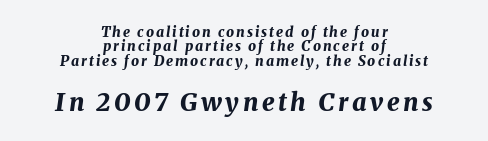
The image shows 25 px bold type, italic (leaning right); set centered, tight line spacing (1.02x), not underlined; the second (bottom) block is 1.79x larger.
